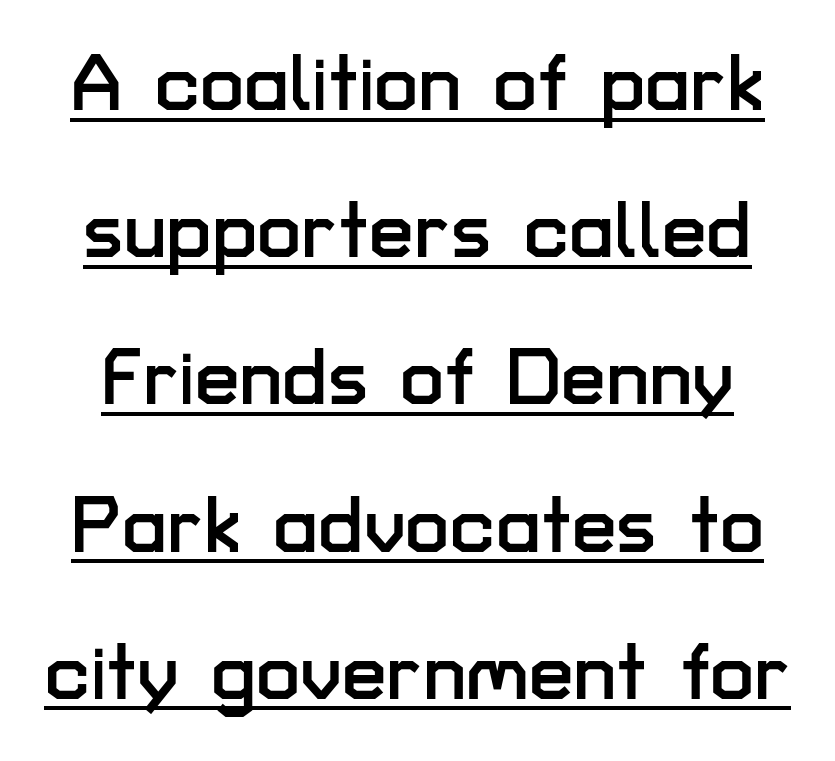
Q: Is the text italic (slanted)? A: No, it is upright.
Q: Is the typeface a serif or a sans-serif typeface? A: Sans-serif.
Q: Is the text underlined? A: Yes.
Q: Is the spacing between letters normal or unusually wide? A: Normal.
Q: Width (condensed, normal, or wide)? A: Normal.
Q: Stroke contrast? A: Low.
Q: x-height? A: Medium.
Q: Monospaced? A: No.
